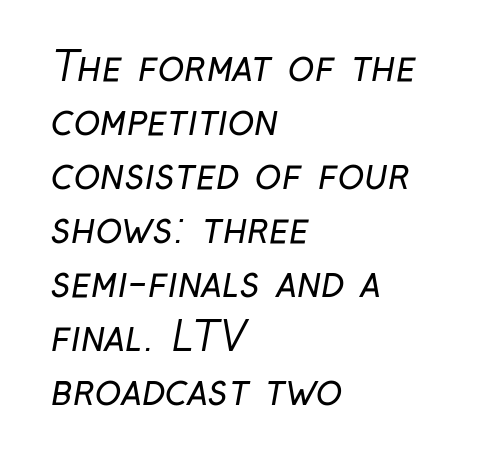
{"serif": "no", "bold": "no", "weight": "regular", "width": "condensed", "stroke_contrast": "low", "x_height": "medium", "monospaced": "no", "underline": "no", "align": "left", "line_spacing": "normal", "line_spacing_ratio": 1.35, "letter_spacing": "normal", "letter_spacing_em": 0.0, "glyph_px": 40}
